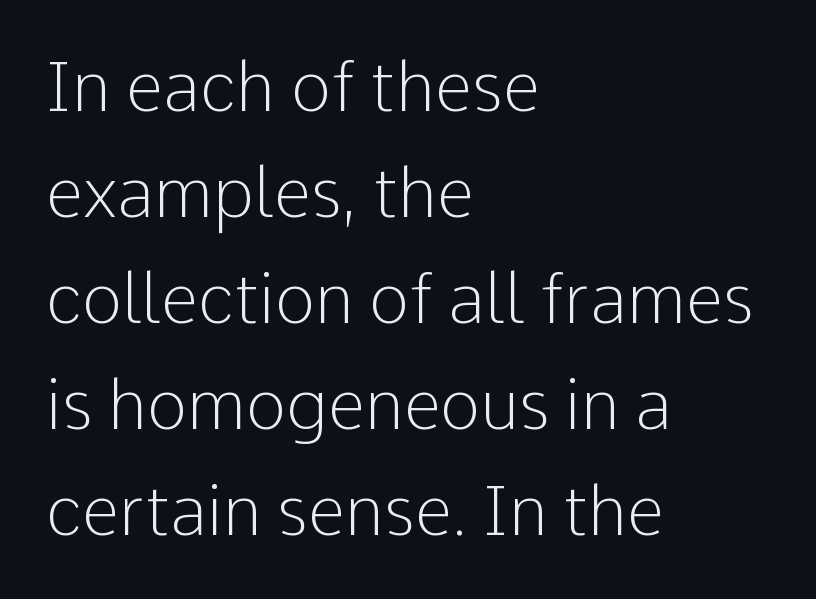
{"serif": "no", "italic": "no", "bold": "no", "weight": "light", "width": "normal", "stroke_contrast": "low", "x_height": "medium", "monospaced": "no", "underline": "no", "align": "left", "line_spacing": "normal", "line_spacing_ratio": 1.56, "letter_spacing": "normal", "letter_spacing_em": 0.0, "glyph_px": 68}
